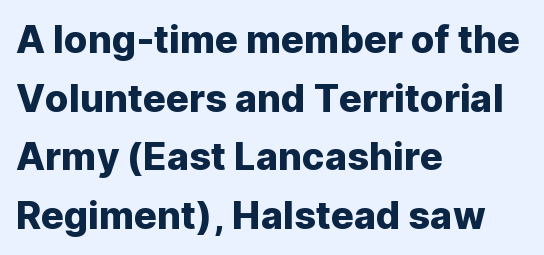
The image shows 38 px sans-serif type, upright; set left-aligned, normal line spacing (1.54x), normal letter spacing, not underlined; low stroke contrast and a medium x-height.
